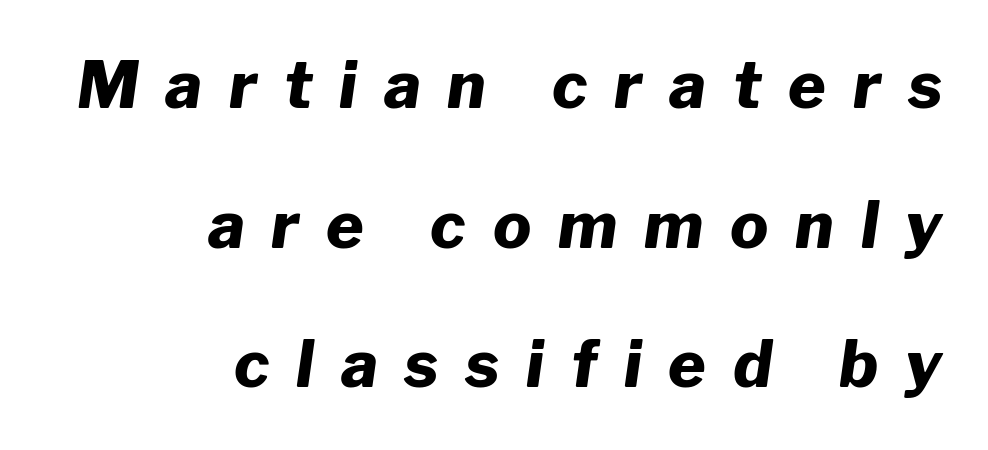
{"italic": "yes", "lean": "right", "slant_degrees": 8, "bold": "yes", "weight": "heavy", "width": "normal", "stroke_contrast": "low", "x_height": "medium", "monospaced": "no", "underline": "no", "align": "right", "line_spacing": "loose", "line_spacing_ratio": 2.18, "letter_spacing": "wide", "letter_spacing_em": 0.42, "glyph_px": 64}
